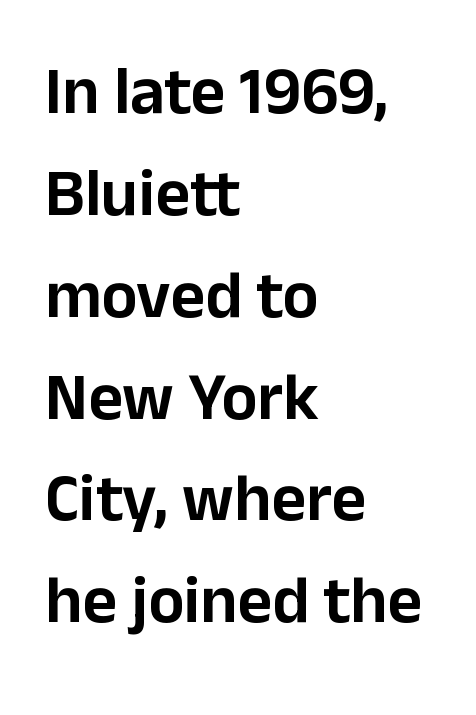
Q: Is the text italic (slanted)? A: No, it is upright.
Q: Is the typeface a serif or a sans-serif typeface? A: Sans-serif.
Q: Is the text underlined? A: No.
Q: How is the paragraph aligned? A: Left-aligned.
Q: Is the spacing between letters normal or unusually wide? A: Normal.
Q: Is the spacing between lines tight, normal or loose? A: Normal.
Q: Width (condensed, normal, or wide)? A: Normal.
Q: Stroke contrast? A: Low.
Q: x-height? A: Medium.
Q: Monospaced? A: No.
